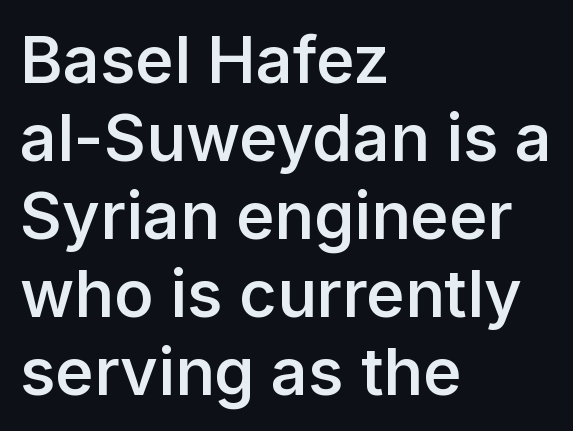
The image shows 65 px semibold sans-serif type, upright; set left-aligned, line spacing 1.2x, normal letter spacing, not underlined; low stroke contrast and a medium x-height.
